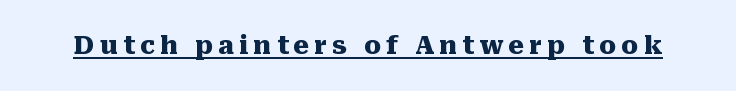
The image shows 25 px bold type, upright; set unusually wide letter spacing (+0.21 em), underlined.
